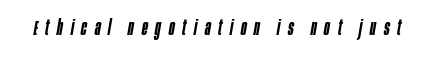
Tracking here is generous; glyphs stand well apart from one another. Underlining? Definitely not there. Slightly chunky letters — semibold, I'd say, not full bold. The face used here has a pronounced slope to its letters.
